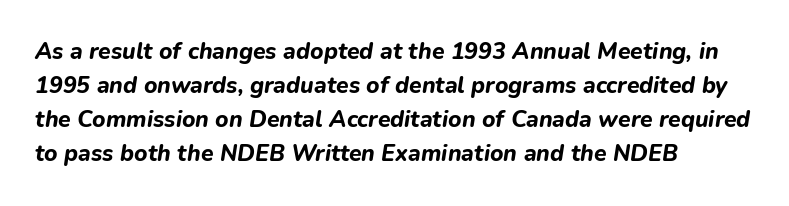
The image shows 23 px bold type, italic (leaning right); set left-aligned, normal line spacing (1.48x), normal letter spacing, not underlined.
